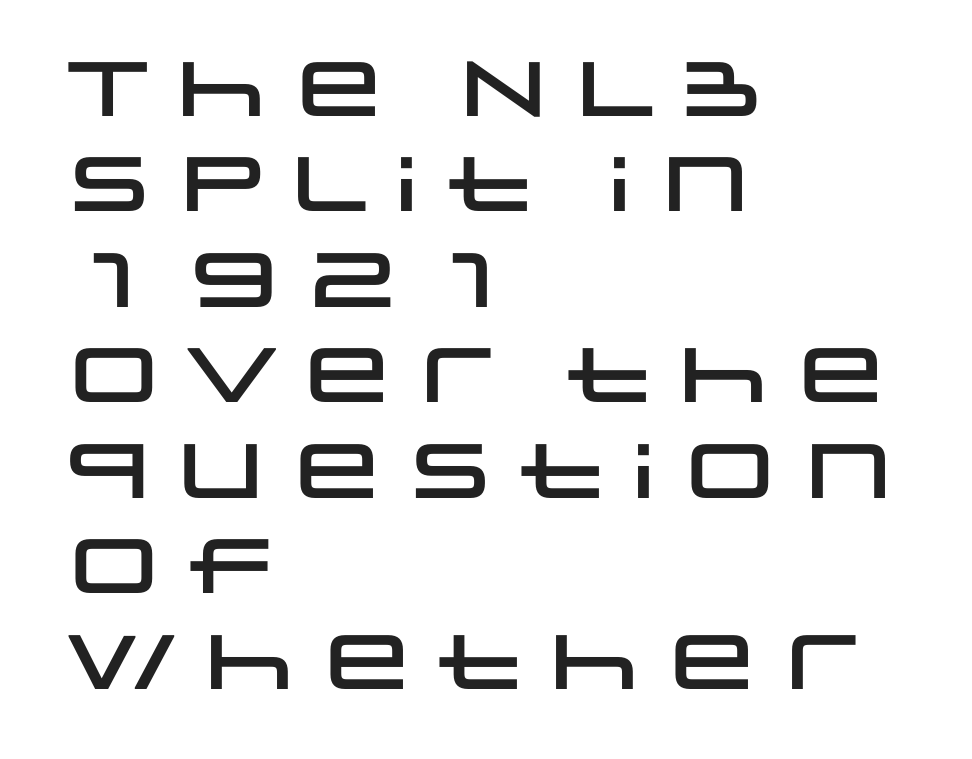
The image shows 77 px wide sans-serif type, upright; set left-aligned, line spacing 1.24x, normal letter spacing, not underlined; low stroke contrast and a large x-height.
